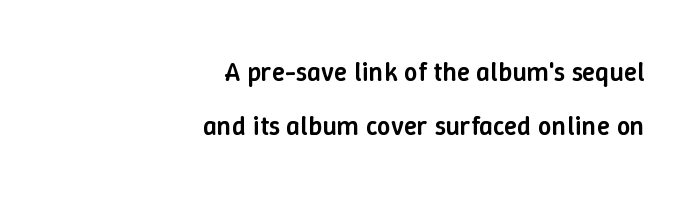
The image shows 27 px text type, upright; set right-aligned, loose line spacing (1.99x), normal letter spacing, not underlined.
